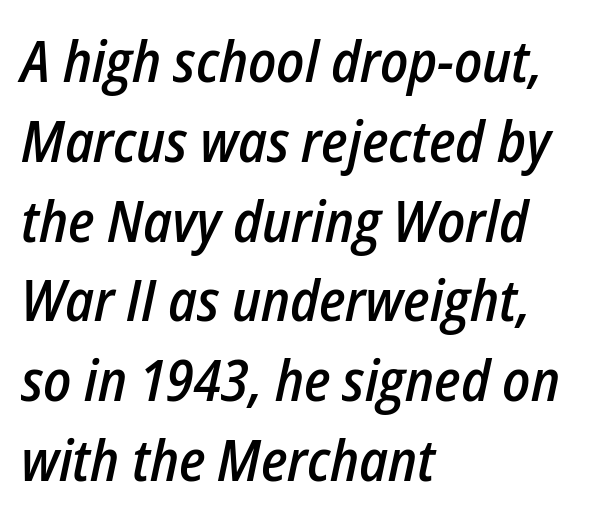
The image shows 57 px semibold, condensed type, italic (leaning right); set left-aligned, normal line spacing (1.4x), normal letter spacing, not underlined; low stroke contrast and a medium x-height.
